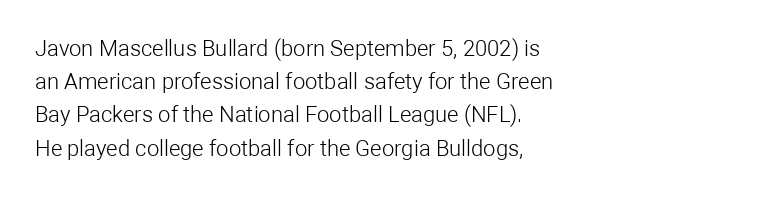
Tall strokes in this sample are plumb rather than angled. Weight: regular or lighter. Tracking value appears to be zero — textbook default spacing. The passage shown stacks its lines at a standard gap. The lines in this sample share a left origin and differ only in where they stop. Anything drawn beneath the words? Only blank space.
